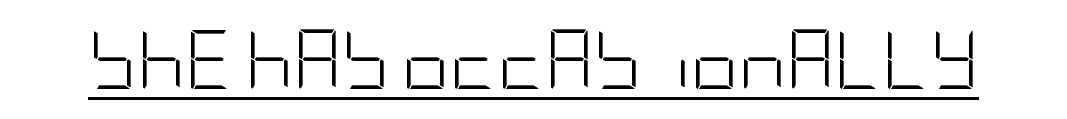
{"serif": "no", "italic": "no", "bold": "no", "weight": "light", "width": "condensed", "stroke_contrast": "low", "x_height": "large", "underline": "yes", "letter_spacing": "normal", "letter_spacing_em": 0.0, "glyph_px": 59}
